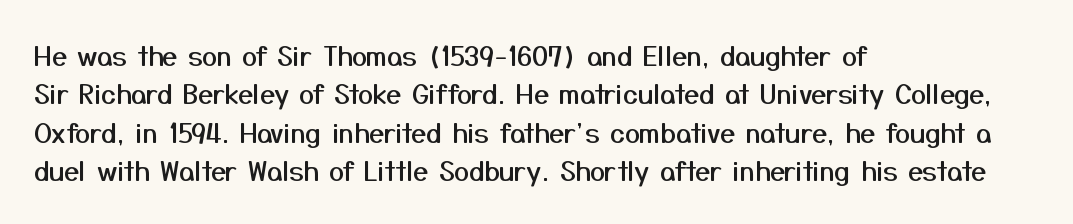
{"italic": "no", "underline": "no", "align": "left", "line_spacing": "normal", "line_spacing_ratio": 1.42, "letter_spacing": "normal", "letter_spacing_em": 0.0, "glyph_px": 27}
